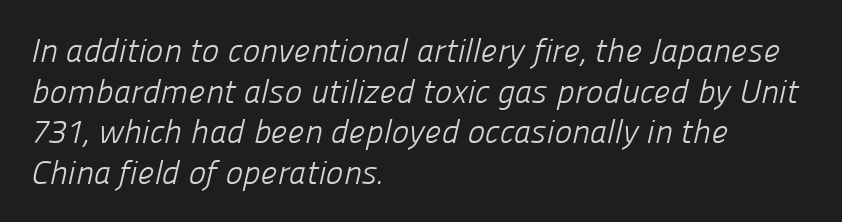
{"serif": "no", "bold": "no", "weight": "light", "width": "normal", "stroke_contrast": "low", "x_height": "medium", "monospaced": "no", "underline": "no", "align": "left", "line_spacing_ratio": 1.23, "letter_spacing": "normal", "letter_spacing_em": 0.0, "glyph_px": 33}
